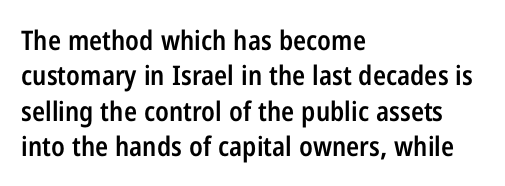
Q: Is the text bold? A: Semi-bold.
Q: Is the text italic (slanted)? A: No, it is upright.
Q: Is the text underlined? A: No.
Q: How is the paragraph aligned? A: Left-aligned.
Q: Is the spacing between letters normal or unusually wide? A: Normal.
Q: Is the spacing between lines tight, normal or loose? A: Normal.
